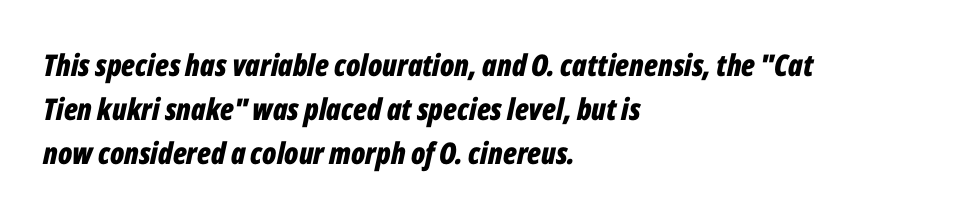
The image shows 30 px bold, condensed type, italic (leaning right); set left-aligned, normal line spacing (1.47x), normal letter spacing, not underlined; low stroke contrast and a medium x-height.
